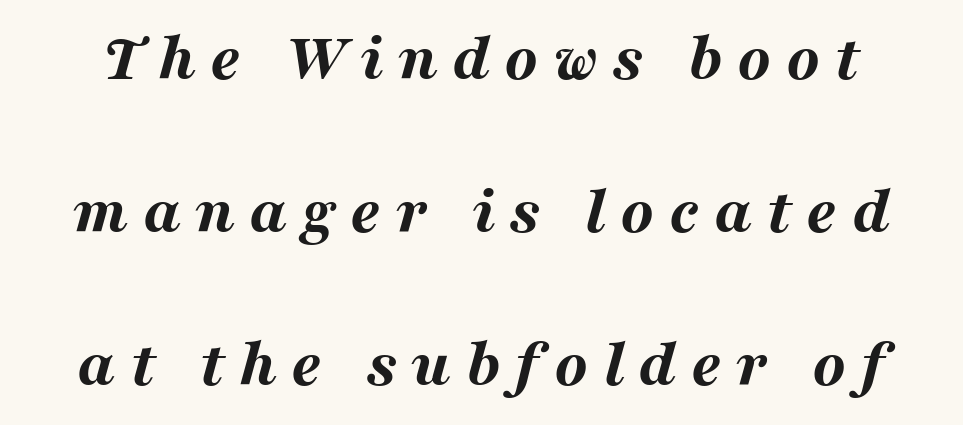
Proportional: the letters do not fall into vertical columns. The gap between lines stays unmarked. The face used here has the dense, thick strokes of a bold. Slanted lettering throughout. The rendering inserts visible extra space after every character.
